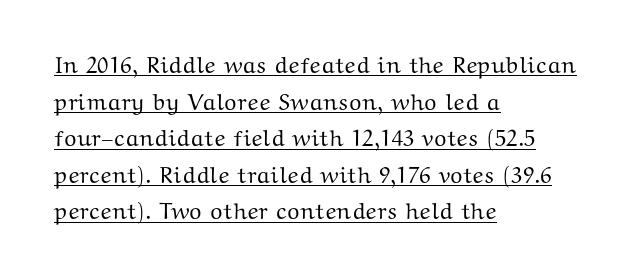
Q: Is the text italic (slanted)? A: No, it is upright.
Q: Is the text underlined? A: Yes.
Q: How is the paragraph aligned? A: Left-aligned.
Q: Is the spacing between letters normal or unusually wide? A: Normal.
Q: Is the spacing between lines tight, normal or loose? A: Normal.
